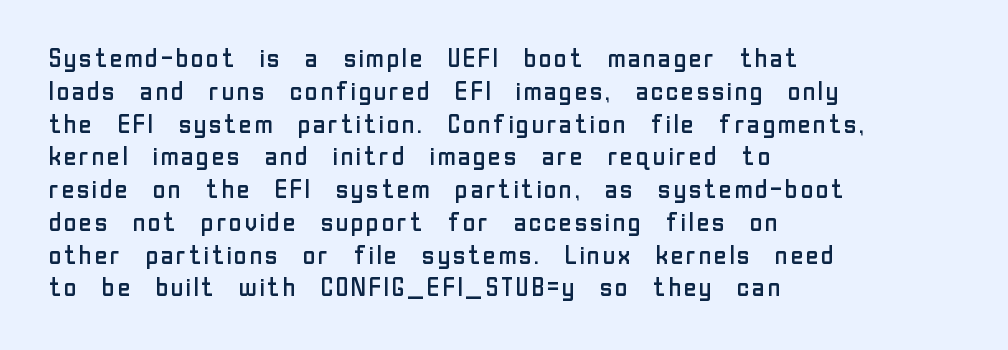
Check the space under the baseline: it is left empty. Posture: upright roman. Is the type heavy? It reads as light-to-regular instead. One-word summary of the alignment: left. The line-height multiplier appears to be the usual default.
